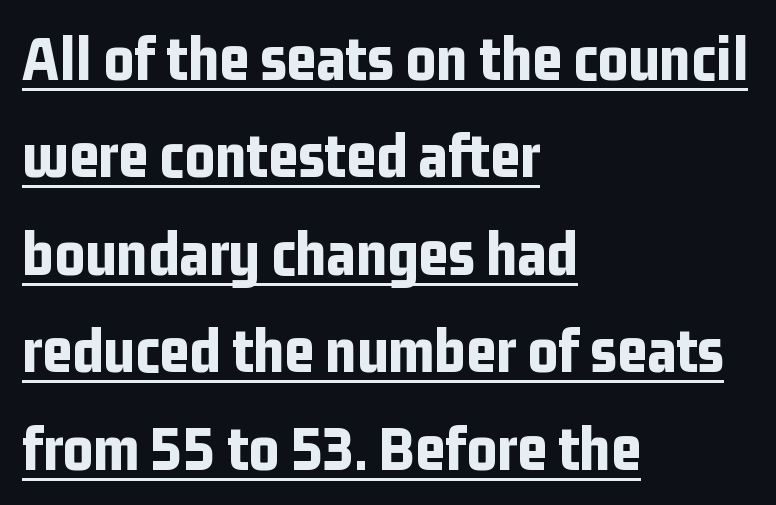
{"serif": "no", "italic": "no", "bold": "yes", "weight": "bold", "width": "condensed", "stroke_contrast": "low", "x_height": "medium", "monospaced": "no", "underline": "yes", "align": "left", "line_spacing": "normal", "line_spacing_ratio": 1.5, "letter_spacing": "normal", "letter_spacing_em": 0.0, "glyph_px": 65}
